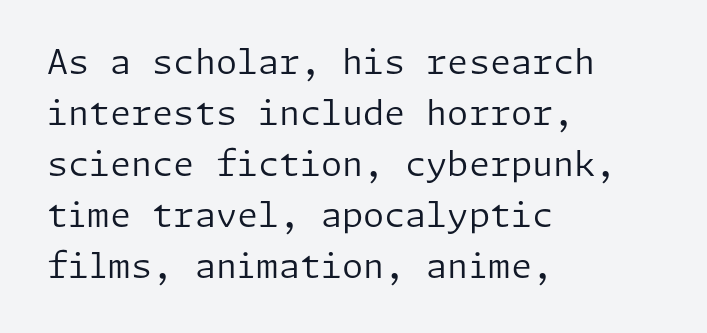
{"serif": "no", "italic": "no", "bold": "no", "weight": "regular", "width": "normal", "stroke_contrast": "low", "x_height": "medium", "underline": "no", "align": "left", "line_spacing": "normal", "line_spacing_ratio": 1.5, "letter_spacing": "normal", "letter_spacing_em": 0.0, "glyph_px": 34}
